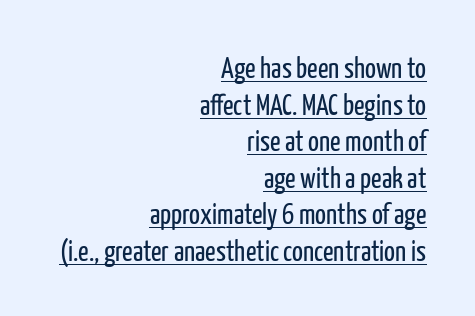
No heavy texture on the line: the type isn't bold. A typesetter would call this proportional, since set widths differ per character. Regarding leading, the lines here are spaced in the standard way. Compared with typical body copy, the letter spacing here is the same. Notice how the stems are strictly vertical — no italics here. The words here are underlined.
